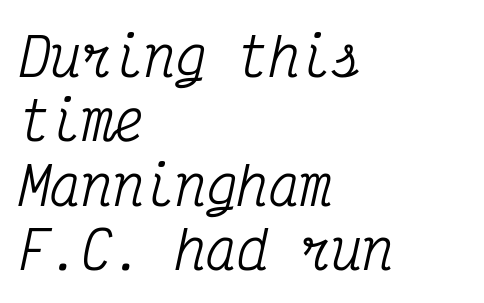
The image shows 52 px condensed serif type, italic (leaning right), monospaced; set left-aligned, line spacing 1.24x, normal letter spacing, not underlined; medium stroke contrast and a medium x-height.
